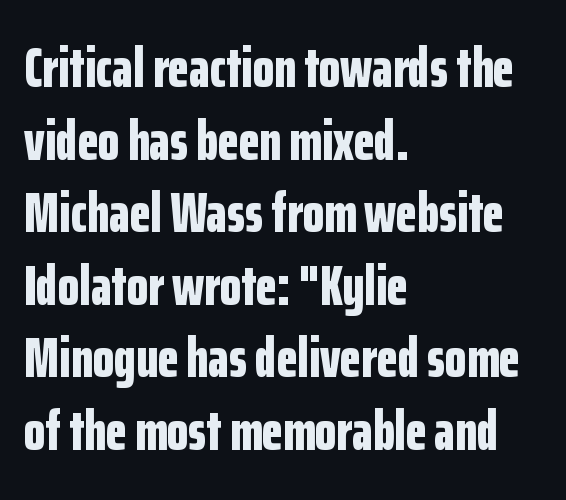
Q: Is the text bold? A: Yes.
Q: Is the text italic (slanted)? A: No, it is upright.
Q: Is the typeface a serif or a sans-serif typeface? A: Sans-serif.
Q: Is the text underlined? A: No.
Q: How is the paragraph aligned? A: Left-aligned.
Q: Is the spacing between letters normal or unusually wide? A: Normal.
Q: Is the spacing between lines tight, normal or loose? A: Normal.
Q: Width (condensed, normal, or wide)? A: Condensed.
Q: Stroke contrast? A: Low.
Q: x-height? A: Medium.
Q: Monospaced? A: No.
